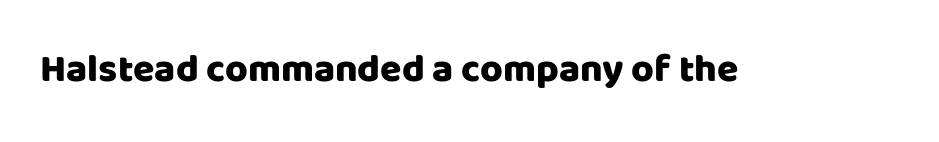
Q: Is the text italic (slanted)? A: No, it is upright.
Q: Is the typeface a serif or a sans-serif typeface? A: Sans-serif.
Q: Is the text underlined? A: No.
Q: Is the spacing between letters normal or unusually wide? A: Normal.
Q: Width (condensed, normal, or wide)? A: Normal.
Q: Stroke contrast? A: Low.
Q: x-height? A: Large.
Q: Monospaced? A: No.
